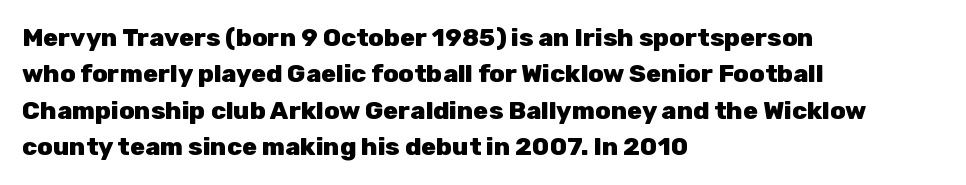
The letters are bold, with thick, heavy strokes. If you measured baseline to baseline, you'd find a middling distance. Posture: straight, roman, zero tilt. No word sits above an underline.
